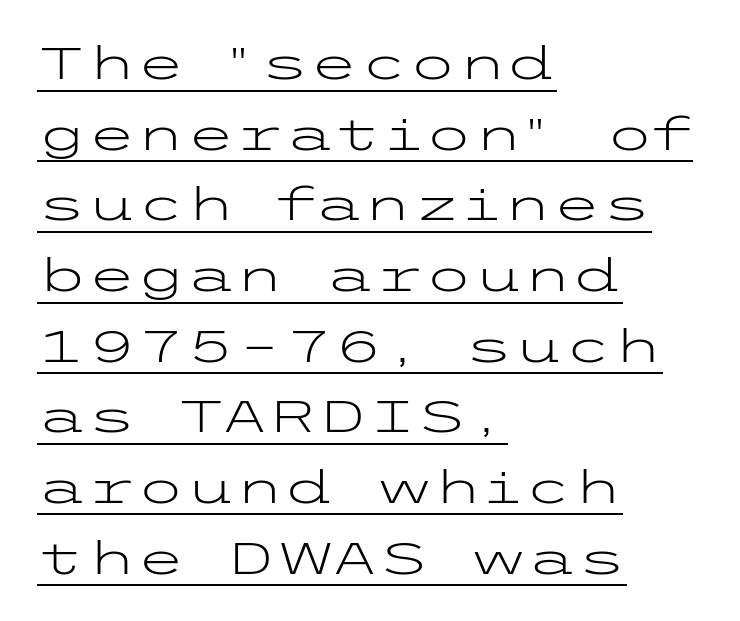
Q: Is the text bold? A: No.
Q: Is the text italic (slanted)? A: No, it is upright.
Q: Is the typeface a serif or a sans-serif typeface? A: Sans-serif.
Q: Is the text underlined? A: Yes.
Q: How is the paragraph aligned? A: Left-aligned.
Q: Is the spacing between letters normal or unusually wide? A: Normal.
Q: Is the spacing between lines tight, normal or loose? A: Normal.
Q: Width (condensed, normal, or wide)? A: Wide.
Q: Stroke contrast? A: Low.
Q: x-height? A: Medium.
